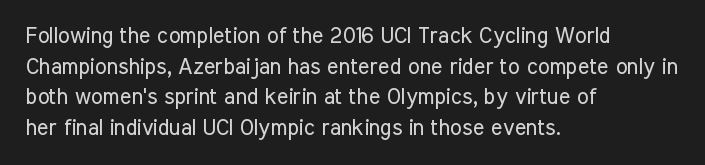
{"italic": "no", "bold": "no", "underline": "no", "align": "left", "line_spacing": "normal", "line_spacing_ratio": 1.39, "letter_spacing": "normal", "letter_spacing_em": 0.0, "glyph_px": 22}
